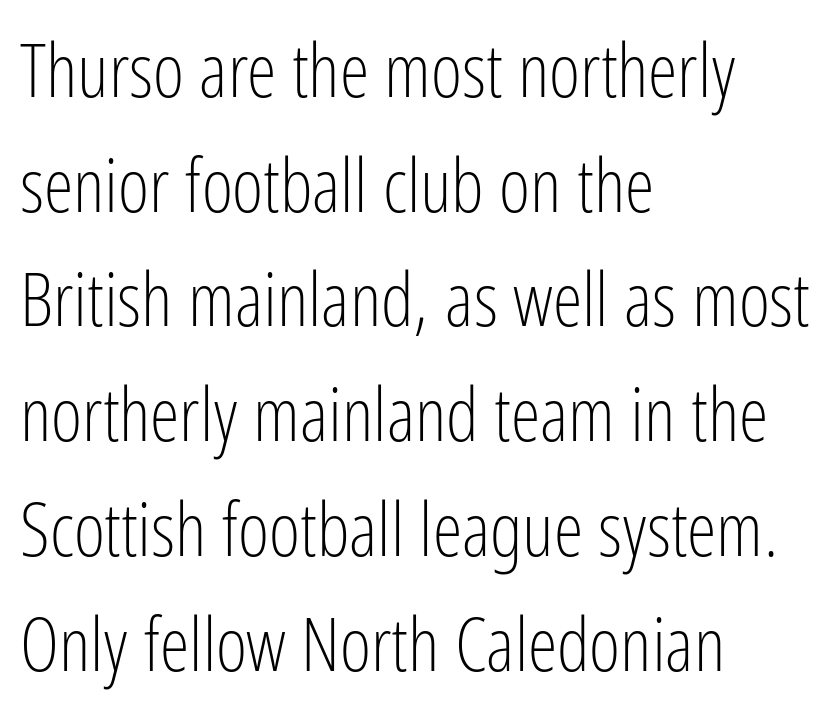
The image shows 75 px light, condensed sans-serif type, upright; set left-aligned, normal line spacing (1.53x), normal letter spacing, not underlined; low stroke contrast and a medium x-height.
